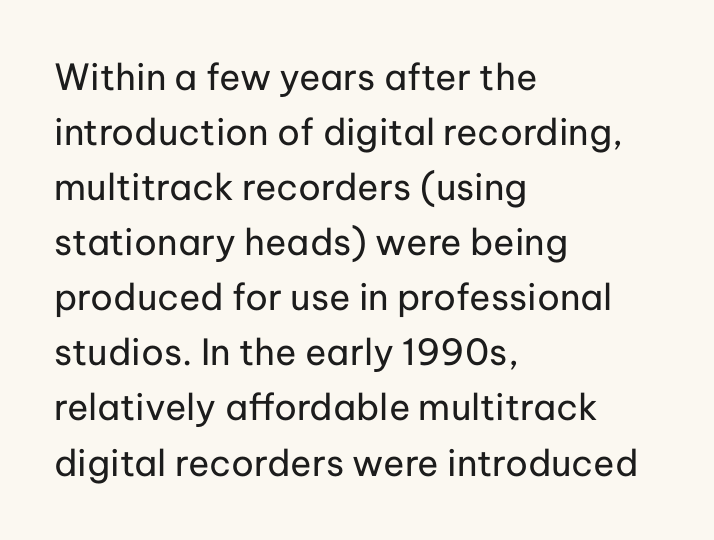
The image shows 36 px regular-weight sans-serif type, upright; set left-aligned, normal line spacing (1.53x), normal letter spacing, not underlined; low stroke contrast and a medium x-height.
